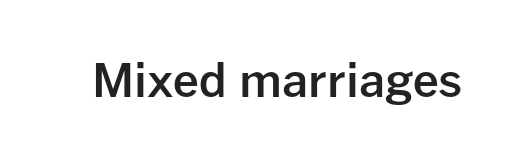
Q: Is the text bold? A: Semi-bold.
Q: Is the text italic (slanted)? A: No, it is upright.
Q: Is the typeface a serif or a sans-serif typeface? A: Sans-serif.
Q: Is the text underlined? A: No.
Q: Is the spacing between letters normal or unusually wide? A: Normal.
Q: Width (condensed, normal, or wide)? A: Normal.
Q: Stroke contrast? A: Low.
Q: x-height? A: Medium.
Q: Monospaced? A: No.
